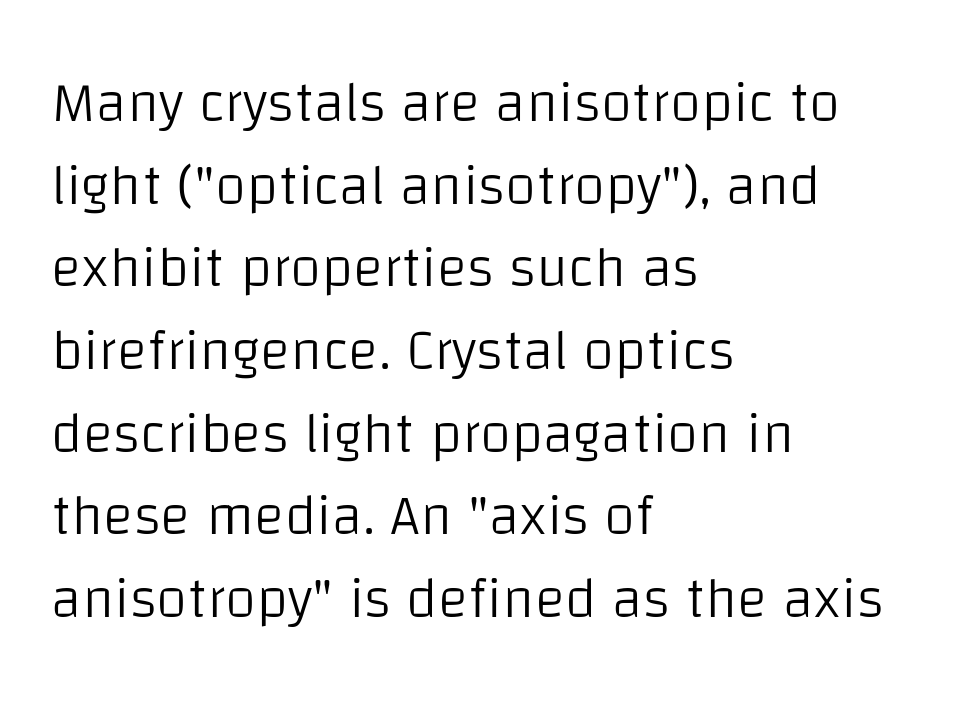
Q: Is the text bold? A: No.
Q: Is the text italic (slanted)? A: No, it is upright.
Q: Is the typeface a serif or a sans-serif typeface? A: Sans-serif.
Q: Is the text underlined? A: No.
Q: How is the paragraph aligned? A: Left-aligned.
Q: Is the spacing between letters normal or unusually wide? A: Normal.
Q: Is the spacing between lines tight, normal or loose? A: Normal.
Q: Width (condensed, normal, or wide)? A: Normal.
Q: Stroke contrast? A: Low.
Q: x-height? A: Large.
Q: Monospaced? A: No.
